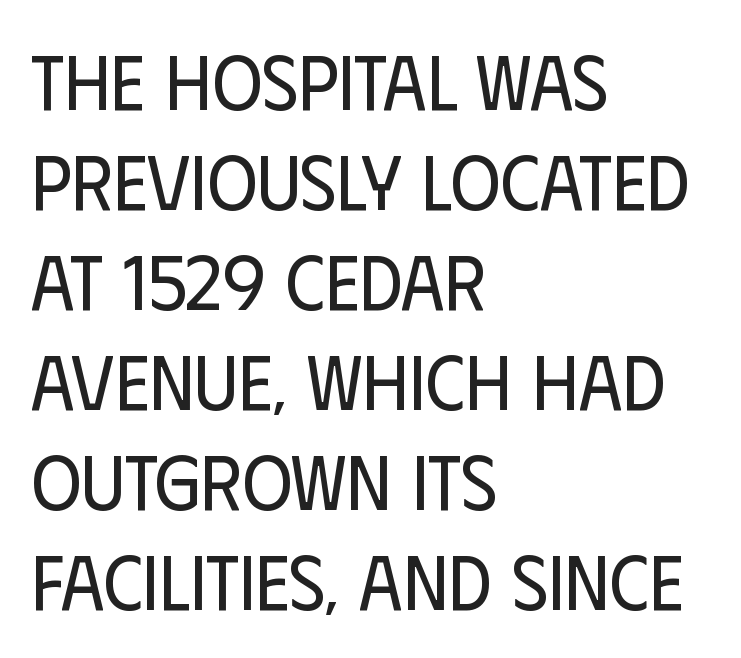
{"serif": "no", "italic": "no", "bold": "no", "weight": "regular", "width": "condensed", "stroke_contrast": "low", "x_height": "large", "monospaced": "no", "underline": "no", "align": "left", "line_spacing": "normal", "line_spacing_ratio": 1.3, "letter_spacing": "normal", "letter_spacing_em": 0.0, "glyph_px": 77}
